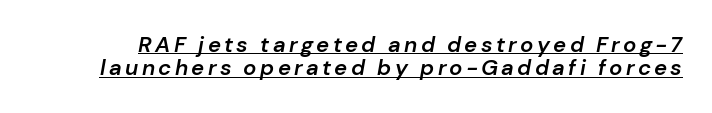
{"italic": "yes", "lean": "right", "slant_degrees": 10, "bold": "semi", "underline": "yes", "line_spacing": "tight", "line_spacing_ratio": 1.06, "glyph_px": 22}
